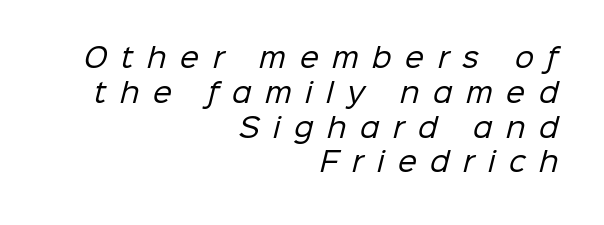
The image shows 27 px text type; set right-aligned, normal line spacing (1.29x), unusually wide letter spacing (+0.5 em), not underlined.
